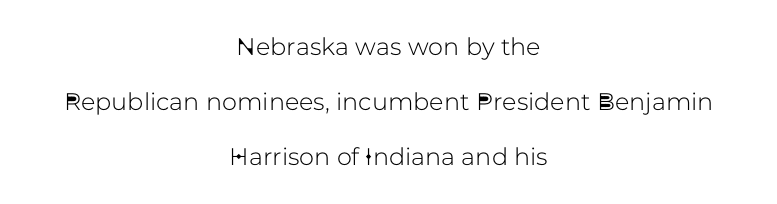
{"italic": "no", "underline": "no", "align": "center", "line_spacing": "loose", "line_spacing_ratio": 2.3, "letter_spacing": "normal", "letter_spacing_em": 0.0, "glyph_px": 24}
